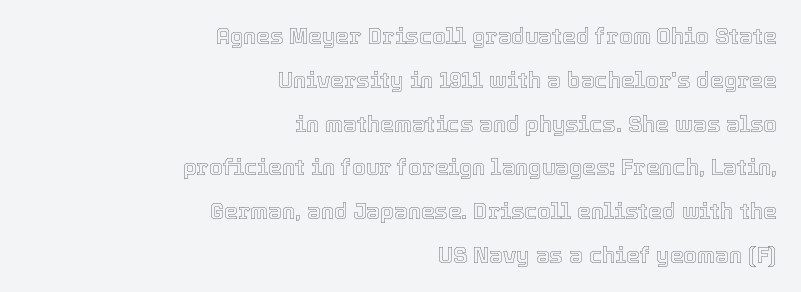
Q: Is the text italic (slanted)? A: No, it is upright.
Q: Is the text underlined? A: No.
Q: How is the paragraph aligned? A: Right-aligned.
Q: Is the spacing between letters normal or unusually wide? A: Normal.
Q: Is the spacing between lines tight, normal or loose? A: Loose.
